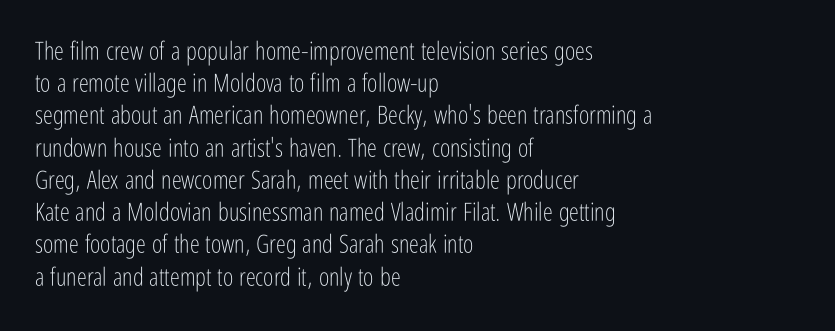
{"italic": "no", "bold": "no", "underline": "no", "align": "left", "line_spacing": "normal", "line_spacing_ratio": 1.29, "letter_spacing": "normal", "letter_spacing_em": 0.0, "glyph_px": 25}
